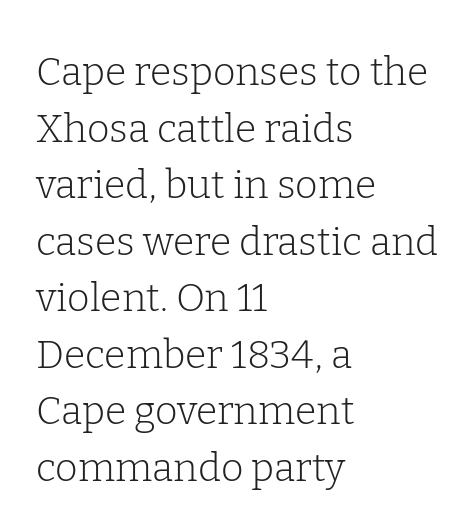
Q: Is the text bold? A: No.
Q: Is the text italic (slanted)? A: No, it is upright.
Q: Is the typeface a serif or a sans-serif typeface? A: Serif.
Q: Is the text underlined? A: No.
Q: How is the paragraph aligned? A: Left-aligned.
Q: Is the spacing between letters normal or unusually wide? A: Normal.
Q: Is the spacing between lines tight, normal or loose? A: Normal.
Q: Width (condensed, normal, or wide)? A: Normal.
Q: Stroke contrast? A: Low.
Q: x-height? A: Medium.
Q: Monospaced? A: No.
